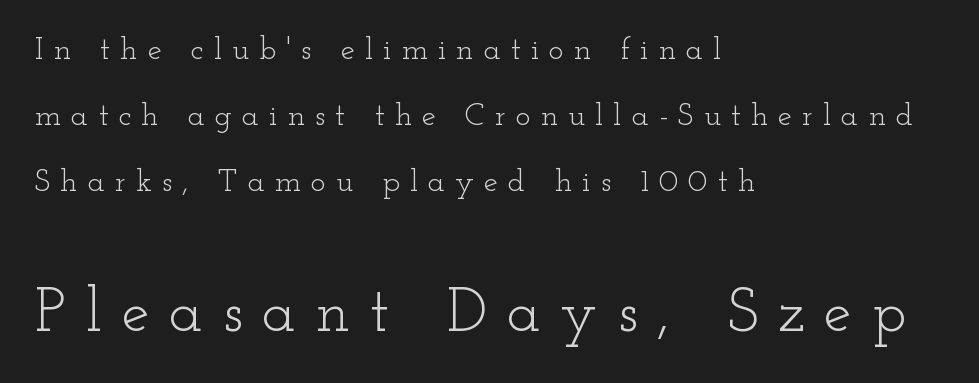
The image shows 63 px light, wide serif type, upright; set left-aligned, loose line spacing (2.06x), unusually wide letter spacing (+0.31 em), not underlined; the second (bottom) block is 1.97x larger; low stroke contrast and a small x-height.
